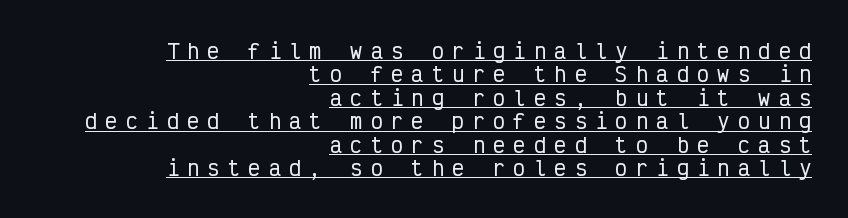
The image shows 20 px text type, upright; set right-aligned, line spacing 1.17x, unusually wide letter spacing (+0.42 em), underlined.
